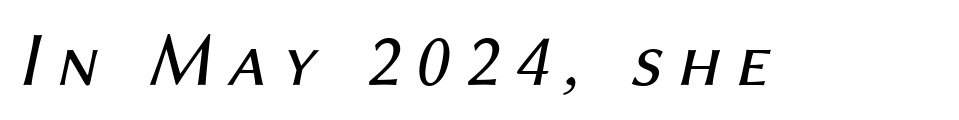
The image shows 77 px regular-weight type, italic (leaning right); set unusually wide letter spacing (+0.2 em), not underlined; medium stroke contrast and a medium x-height.
